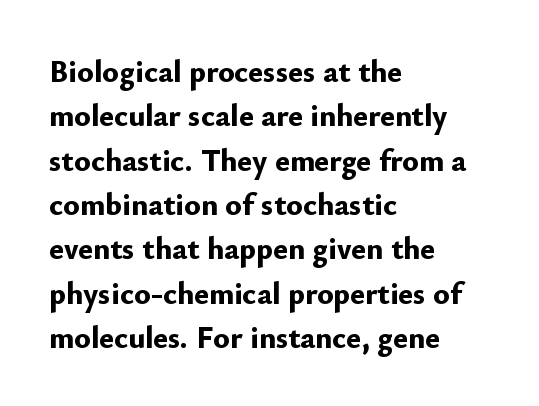
Q: Is the text bold? A: Yes.
Q: Is the text italic (slanted)? A: No, it is upright.
Q: Is the typeface a serif or a sans-serif typeface? A: Sans-serif.
Q: Is the text underlined? A: No.
Q: How is the paragraph aligned? A: Left-aligned.
Q: Is the spacing between letters normal or unusually wide? A: Normal.
Q: Is the spacing between lines tight, normal or loose? A: Normal.
Q: Width (condensed, normal, or wide)? A: Normal.
Q: Stroke contrast? A: Low.
Q: x-height? A: Small.
Q: Monospaced? A: No.
